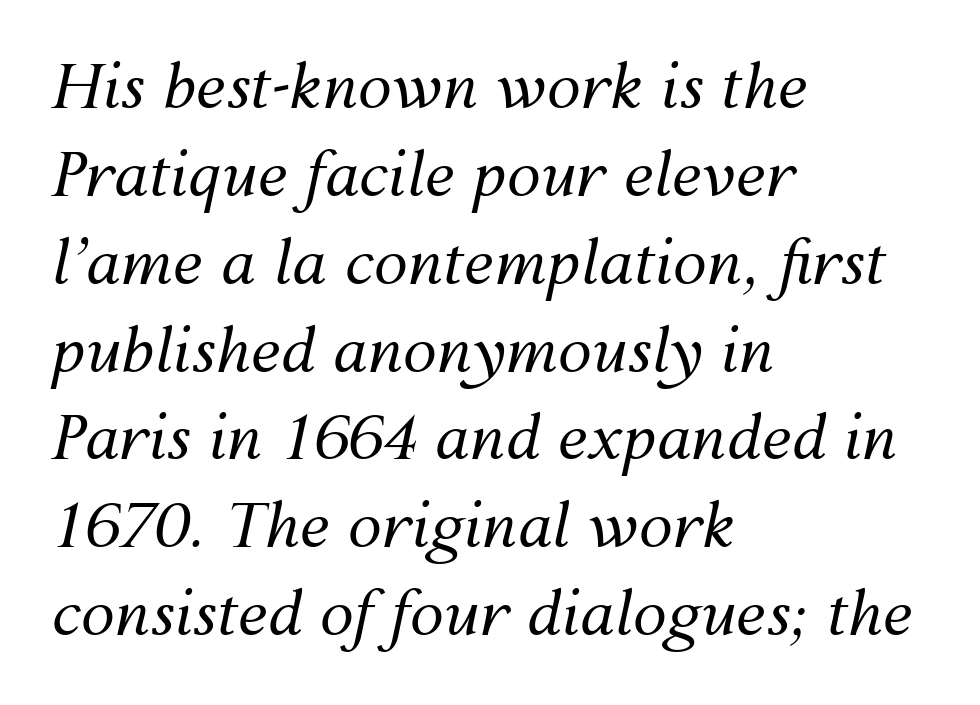
Q: Is the text bold? A: No.
Q: Is the text italic (slanted)? A: Yes, it leans right by about 12 degrees.
Q: Is the text underlined? A: No.
Q: How is the paragraph aligned? A: Left-aligned.
Q: Is the spacing between letters normal or unusually wide? A: Normal.
Q: Is the spacing between lines tight, normal or loose? A: Normal.
Q: Width (condensed, normal, or wide)? A: Normal.
Q: Stroke contrast? A: Medium.
Q: x-height? A: Medium.
Q: Monospaced? A: No.
